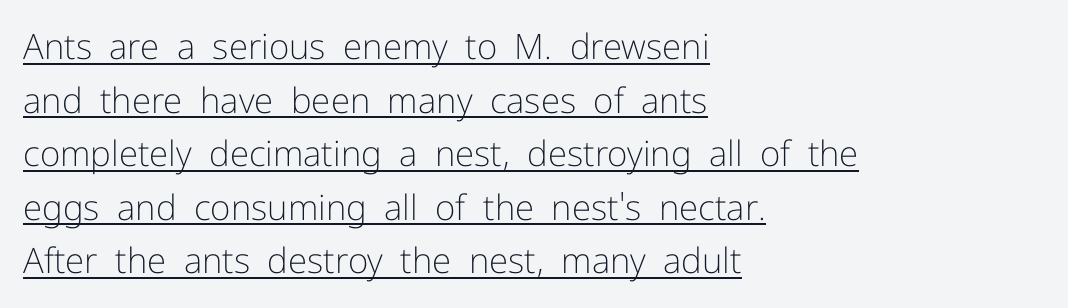
The image shows 35 px light sans-serif type, upright; set left-aligned, normal line spacing (1.53x), normal letter spacing, underlined; low stroke contrast and a medium x-height.
